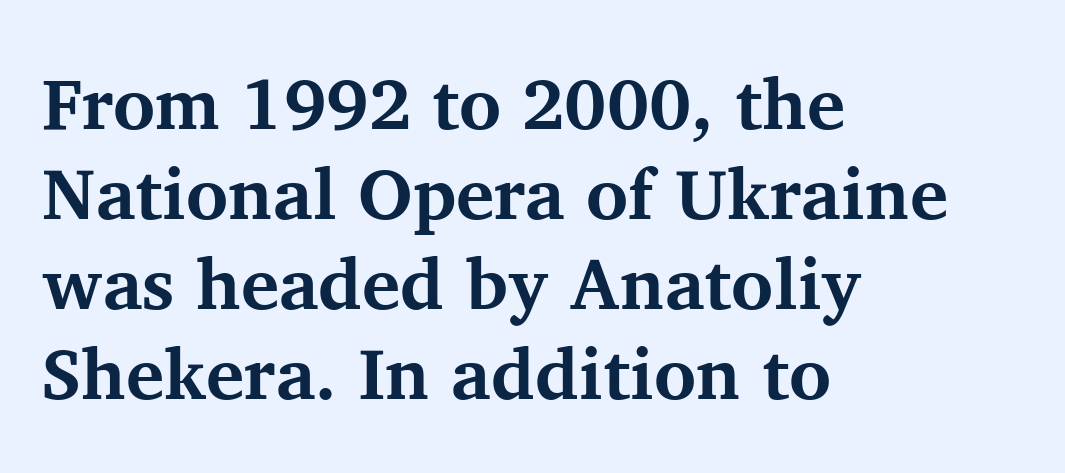
To sum up the face: it has serifs. No italicization has been applied; the sample stays upright. Tracking here is standard; glyphs follow each other at the usual distance. Letters rest on an invisible, unmarked baseline.
